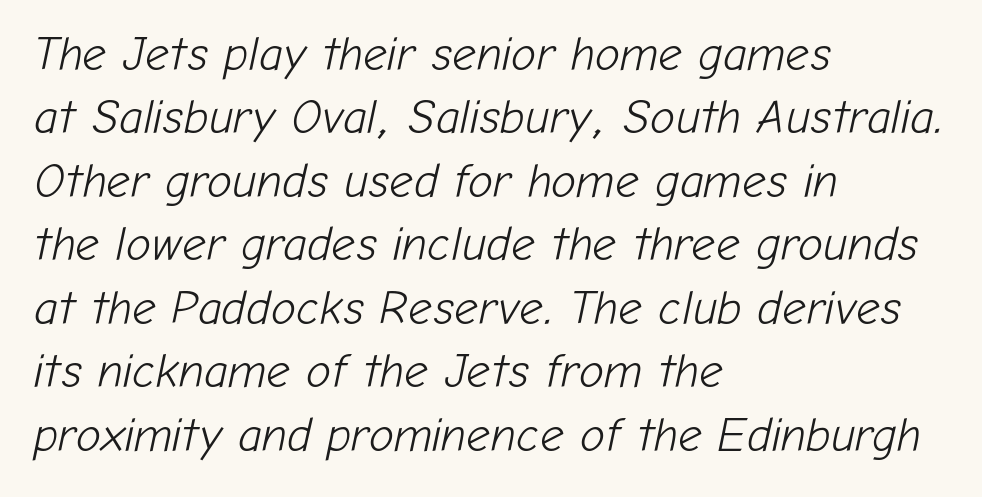
Q: Is the text bold? A: No.
Q: Is the text italic (slanted)? A: Yes, it leans right by about 12 degrees.
Q: Is the text underlined? A: No.
Q: How is the paragraph aligned? A: Left-aligned.
Q: Is the spacing between letters normal or unusually wide? A: Normal.
Q: Is the spacing between lines tight, normal or loose? A: Normal.
Q: Width (condensed, normal, or wide)? A: Normal.
Q: Stroke contrast? A: Low.
Q: x-height? A: Medium.
Q: Monospaced? A: No.
